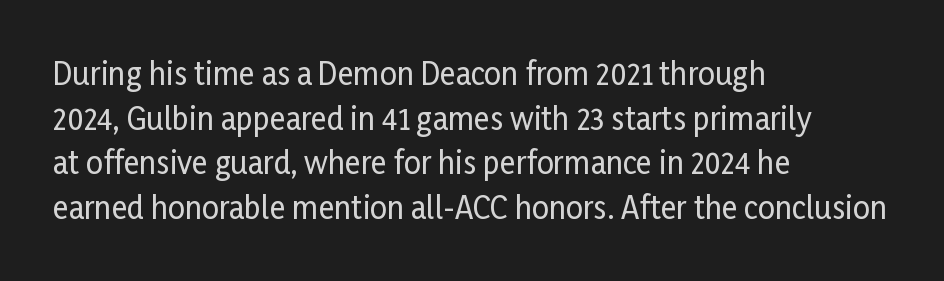
Q: Is the text italic (slanted)? A: No, it is upright.
Q: Is the typeface a serif or a sans-serif typeface? A: Sans-serif.
Q: Is the text underlined? A: No.
Q: How is the paragraph aligned? A: Left-aligned.
Q: Is the spacing between letters normal or unusually wide? A: Normal.
Q: Is the spacing between lines tight, normal or loose? A: Normal.
Q: Width (condensed, normal, or wide)? A: Condensed.
Q: Stroke contrast? A: Low.
Q: x-height? A: Medium.
Q: Monospaced? A: No.
